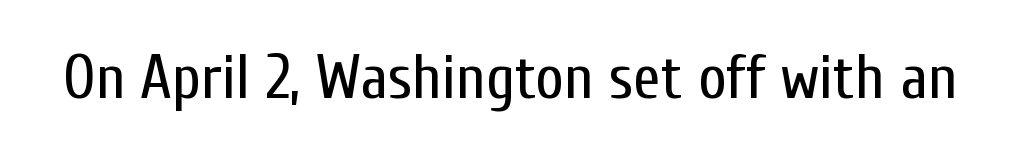
The image shows 62 px regular-weight, condensed sans-serif type, upright; set normal letter spacing, not underlined; low stroke contrast and a medium x-height.
